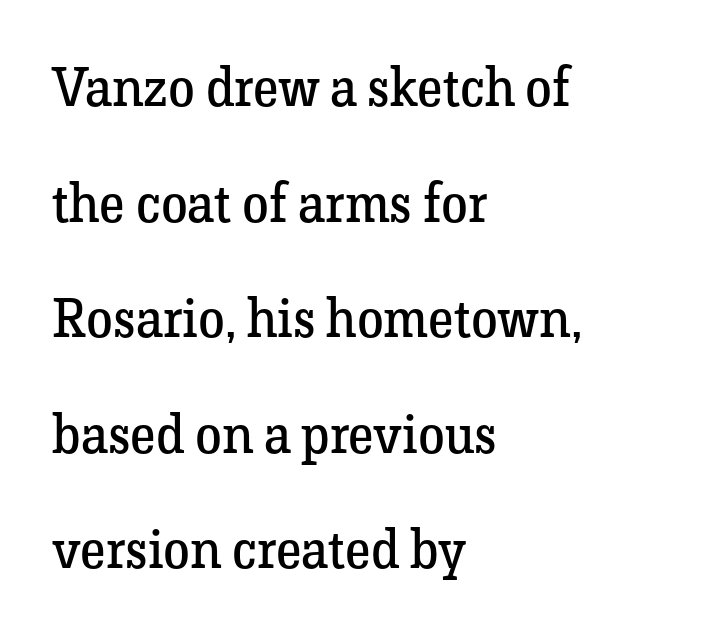
Q: Is the text bold? A: No.
Q: Is the text italic (slanted)? A: No, it is upright.
Q: Is the typeface a serif or a sans-serif typeface? A: Serif.
Q: Is the text underlined? A: No.
Q: How is the paragraph aligned? A: Left-aligned.
Q: Is the spacing between letters normal or unusually wide? A: Normal.
Q: Is the spacing between lines tight, normal or loose? A: Loose.
Q: Width (condensed, normal, or wide)? A: Normal.
Q: Stroke contrast? A: Low.
Q: x-height? A: Medium.
Q: Monospaced? A: No.
